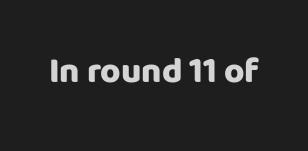
The face used here is proportionally spaced, like ordinary book or web type. Stroke terminals: plain, sans-serif. Quick note: underline off. The passage shown has conventional tracking throughout. Every letter is thick-stroked: bold, no question. Designer's note — italics off, roman on.
